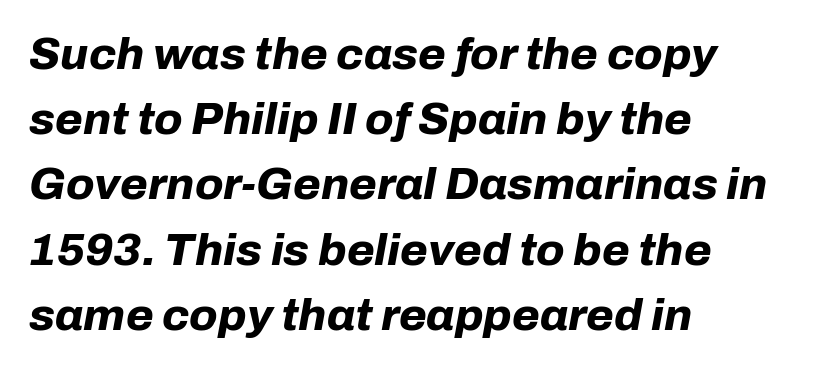
Students, note that the glyphs here touch the page at normal intervals. A typesetter would call this proportional, since set widths differ per character. The space directly below the letters is spotless. The lines in this sample share a left origin and differ only in where they stop. Vertical spacing — default.
